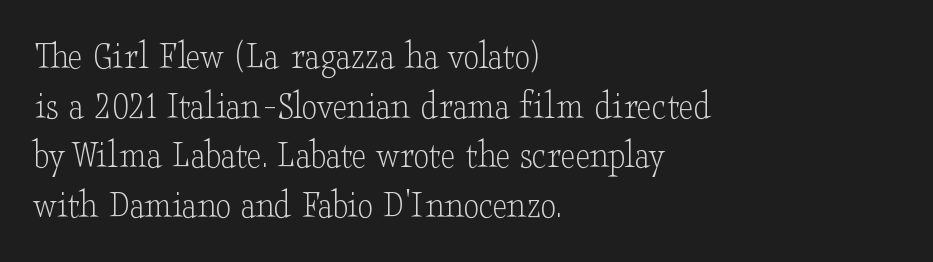
Rendered with straight, roman letterforms. Each line starts at the same left margin while the right side varies. Stems here are at most as thick as an everyday book face. Here the glyphs are tracked normally, forming tight word shapes.
